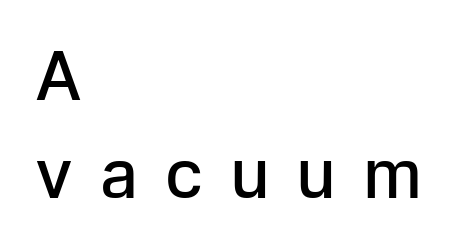
The image shows 67 px semibold sans-serif type, upright; set left-aligned, normal line spacing (1.46x), unusually wide letter spacing (+0.4 em), not underlined; low stroke contrast and a medium x-height.
